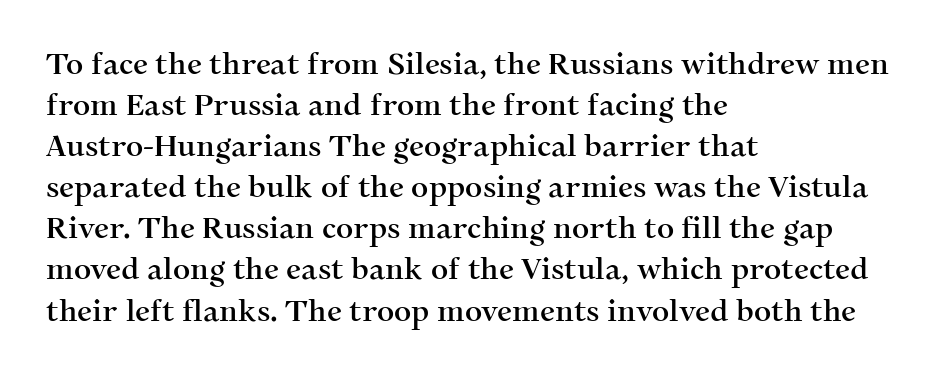
{"serif": "yes", "italic": "no", "width": "normal", "stroke_contrast": "medium", "x_height": "medium", "monospaced": "no", "underline": "no", "align": "left", "line_spacing": "normal", "line_spacing_ratio": 1.37, "letter_spacing": "normal", "letter_spacing_em": 0.0, "glyph_px": 30}
